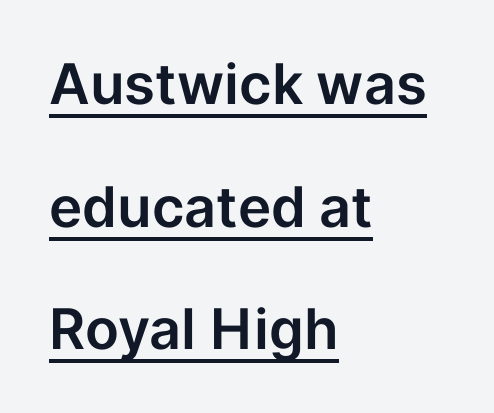
Q: Is the text italic (slanted)? A: No, it is upright.
Q: Is the typeface a serif or a sans-serif typeface? A: Sans-serif.
Q: Is the text underlined? A: Yes.
Q: How is the paragraph aligned? A: Left-aligned.
Q: Is the spacing between letters normal or unusually wide? A: Normal.
Q: Is the spacing between lines tight, normal or loose? A: Loose.
Q: Width (condensed, normal, or wide)? A: Normal.
Q: Stroke contrast? A: Low.
Q: x-height? A: Medium.
Q: Monospaced? A: No.
